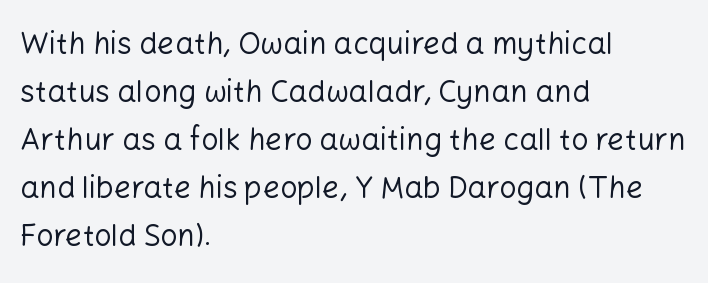
Where is the straight margin? On the left. The space between consecutive lines is moderate. There is no visible air inserted between adjacent glyphs. The font is comparable to plain body text, perhaps lighter. The baseline area is clear.
